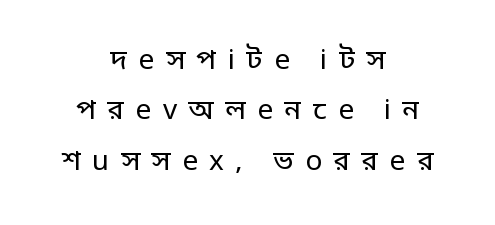
Q: Is the text bold? A: No.
Q: Is the text italic (slanted)? A: No, it is upright.
Q: Is the typeface a serif or a sans-serif typeface? A: Sans-serif.
Q: Is the text underlined? A: No.
Q: How is the paragraph aligned? A: Centered.
Q: Is the spacing between letters normal or unusually wide? A: Unusually wide.
Q: Width (condensed, normal, or wide)? A: Normal.
Q: Stroke contrast? A: Low.
Q: x-height? A: Large.
Q: Monospaced? A: No.
